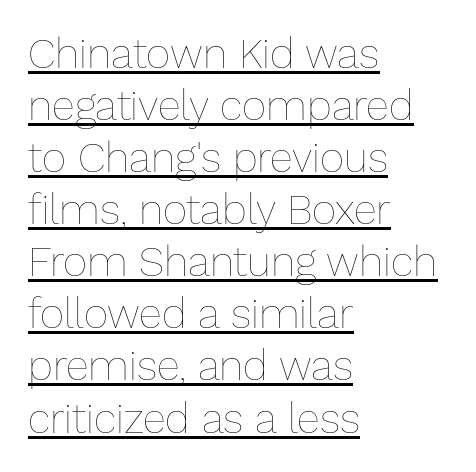
The image shows 42 px thin type, upright; set left-aligned, line spacing 1.24x, normal letter spacing, underlined; low stroke contrast and a medium x-height.
